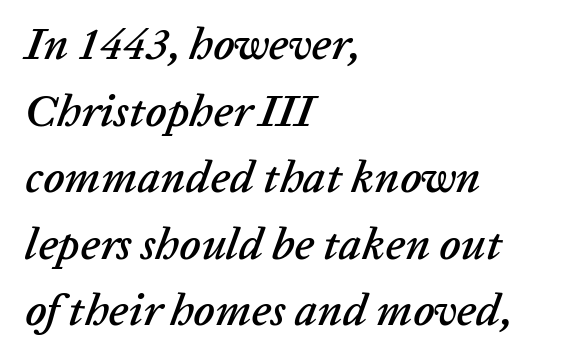
Horizontal bands of white between lines are of average thickness. Here the glyphs are tracked normally, forming tight word shapes. Varying glyph widths throughout — classic text-font behaviour. The paragraph has a hard left edge and a soft right edge. The face used here has a pronounced slope to its letters. No word sits above an underline.
